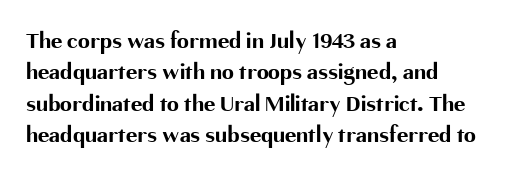
Caption: standard tracking, unaltered. In CSS terms this would be text-align: left. Unlike italic type, these characters show no tilt at all. A dark, heavy texture on the line: the type is bold.
